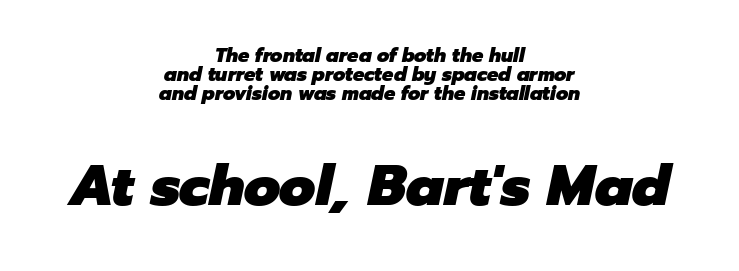
{"italic": "yes", "lean": "right", "slant_degrees": 12, "bold": "yes", "weight": "heavy", "width": "normal", "stroke_contrast": "low", "x_height": "medium", "monospaced": "no", "underline": "no", "align": "center", "line_spacing": "tight", "line_spacing_ratio": 1.01, "letter_spacing": "normal", "letter_spacing_em": 0.0, "larger_block": "second", "size_ratio": 2.95, "glyph_px": 56}
